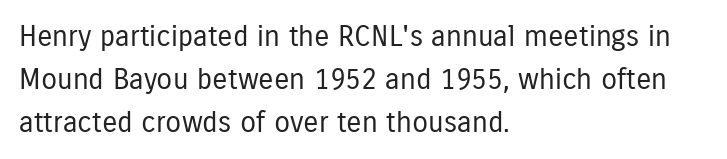
{"serif": "no", "italic": "no", "bold": "no", "weight": "regular", "width": "condensed", "stroke_contrast": "low", "x_height": "medium", "monospaced": "no", "underline": "no", "align": "left", "line_spacing": "normal", "line_spacing_ratio": 1.48, "letter_spacing": "normal", "letter_spacing_em": 0.0, "glyph_px": 29}
